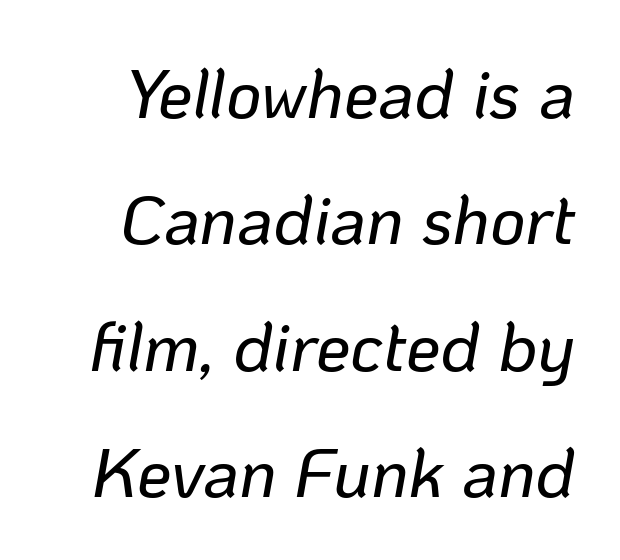
Q: Is the text italic (slanted)? A: Yes, it leans right by about 10 degrees.
Q: Is the text underlined? A: No.
Q: Is the spacing between letters normal or unusually wide? A: Normal.
Q: Width (condensed, normal, or wide)? A: Normal.
Q: Stroke contrast? A: Low.
Q: x-height? A: Medium.
Q: Monospaced? A: No.
